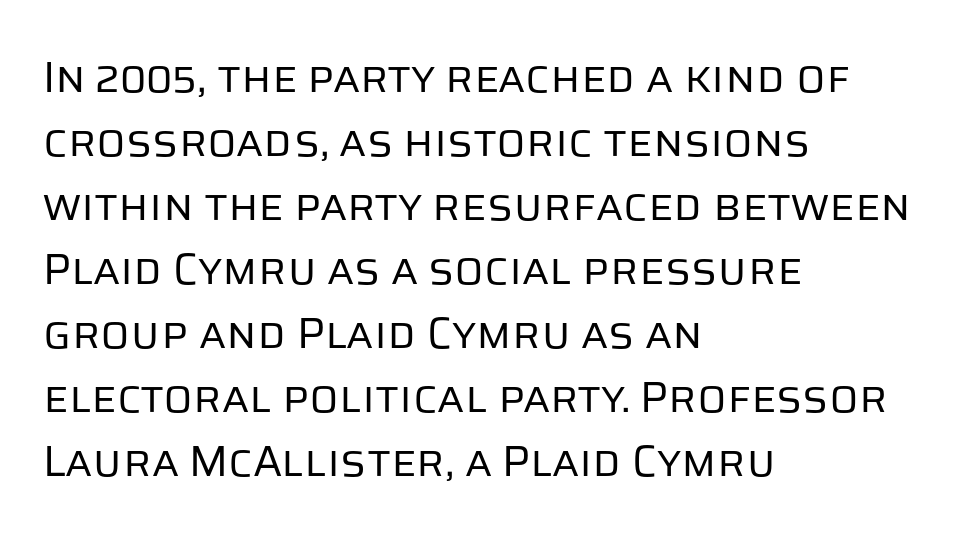
The image shows 43 px regular-weight sans-serif type, upright; set left-aligned, normal line spacing (1.49x), normal letter spacing, not underlined; low stroke contrast and a large x-height.
